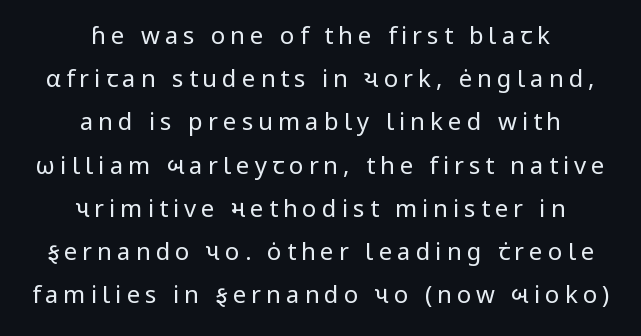
Every stem runs plumb, perpendicular to the baseline. Visually the block forms a symmetrical silhouette, jagged on both flanks. The strip under each line holds only bare page. You could only call the tracking loose — the letters float apart. The typeface has the unassuming heft of standard copy or less.
